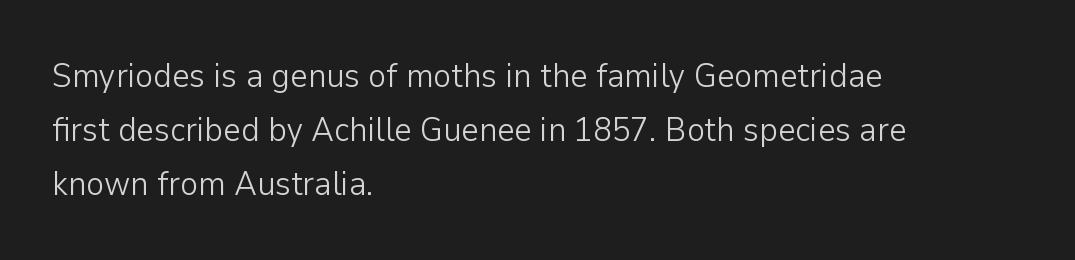
Line spacing here is normal. In CSS terms this would be text-align: left. Type without underlining. Nothing sits at the stroke ends, so this counts as sans-serif. The letters advance in unequal steps, a hallmark of proportional type. On a weight scale, this lands at 450 or below.
